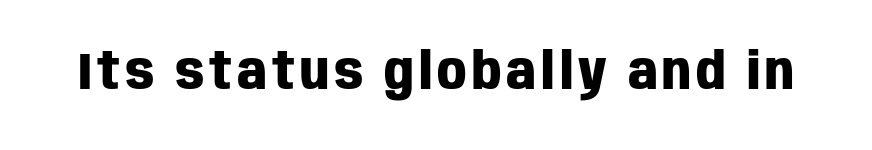
The image shows 51 px heavy, condensed sans-serif type, upright; set not underlined; low stroke contrast and a large x-height.
